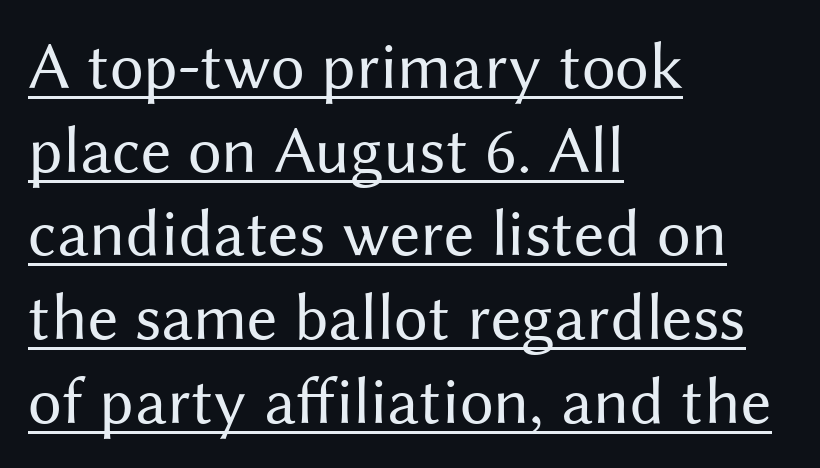
The image shows 67 px regular-weight sans-serif type, upright; set left-aligned, normal line spacing (1.25x), normal letter spacing, underlined; medium stroke contrast and a medium x-height.
